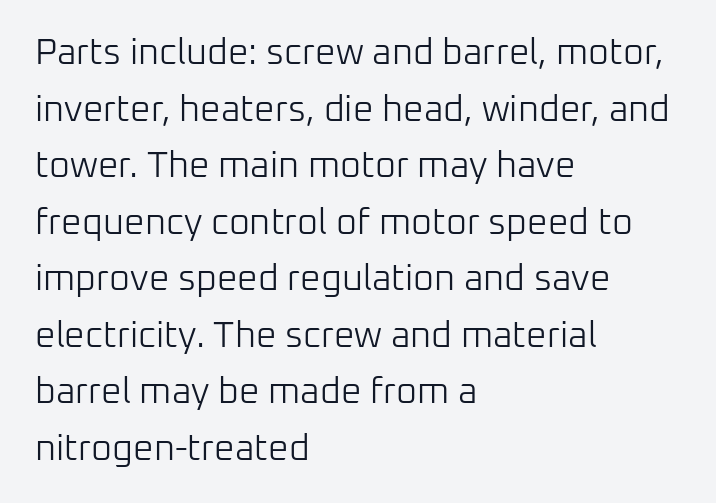
Tracking value appears to be zero — textbook default spacing. The passage shown is typed in a proportional face where columns would drift. The rag falls on the right side of this text block. Typographically, this falls in the sans-serif category.
